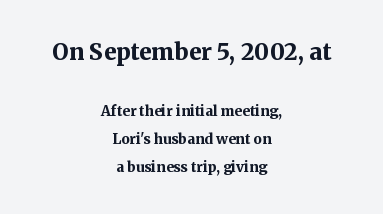
Q: Is the text bold? A: Yes.
Q: Is the text italic (slanted)? A: No, it is upright.
Q: Is the text underlined? A: No.
Q: How is the paragraph aligned? A: Centered.
Q: Is the spacing between letters normal or unusually wide? A: Normal.
Q: Is the spacing between lines tight, normal or loose? A: Loose.
Q: Which block of text is set in a larger size, the first (top) or the second (bottom)? A: The first (top) one.
